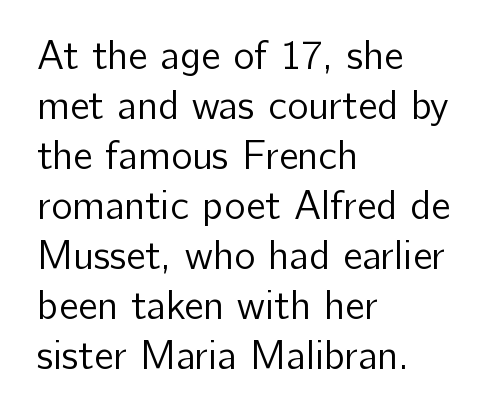
Q: Is the text bold? A: No.
Q: Is the text italic (slanted)? A: No, it is upright.
Q: Is the typeface a serif or a sans-serif typeface? A: Sans-serif.
Q: Is the text underlined? A: No.
Q: How is the paragraph aligned? A: Left-aligned.
Q: Is the spacing between letters normal or unusually wide? A: Normal.
Q: Is the spacing between lines tight, normal or loose? A: Normal.
Q: Width (condensed, normal, or wide)? A: Normal.
Q: Stroke contrast? A: Low.
Q: x-height? A: Medium.
Q: Monospaced? A: No.
